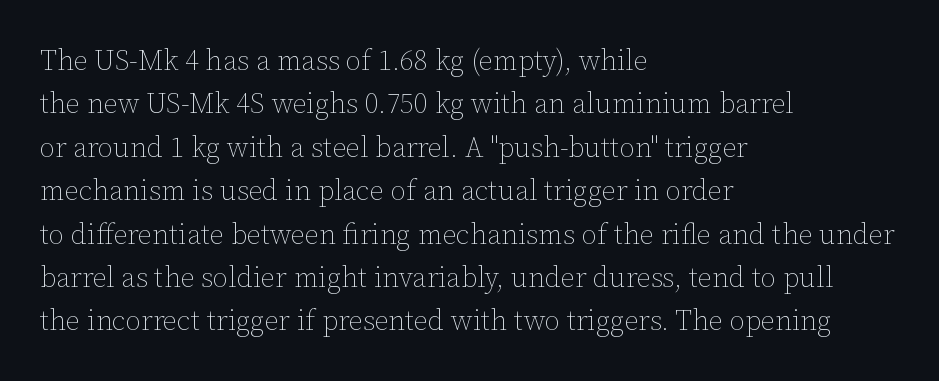
Q: Is the text bold? A: No.
Q: Is the text italic (slanted)? A: No, it is upright.
Q: Is the text underlined? A: No.
Q: How is the paragraph aligned? A: Left-aligned.
Q: Is the spacing between letters normal or unusually wide? A: Normal.
Q: Is the spacing between lines tight, normal or loose? A: Normal.
Q: Width (condensed, normal, or wide)? A: Normal.
Q: Stroke contrast? A: Low.
Q: x-height? A: Medium.
Q: Monospaced? A: No.
